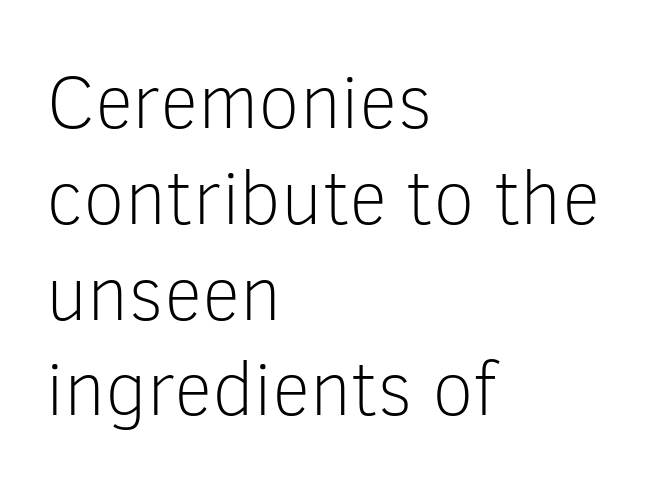
{"serif": "no", "italic": "no", "bold": "no", "weight": "light", "width": "normal", "stroke_contrast": "low", "x_height": "medium", "monospaced": "no", "underline": "no", "align": "left", "line_spacing": "normal", "line_spacing_ratio": 1.26, "letter_spacing": "normal", "letter_spacing_em": 0.0, "glyph_px": 76}
